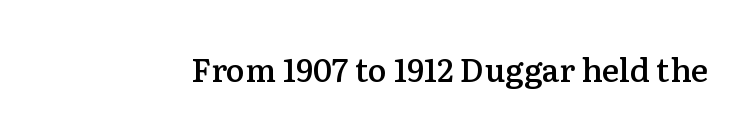
The image shows 32 px semibold serif type, upright; set normal letter spacing, not underlined; low stroke contrast and a medium x-height.
